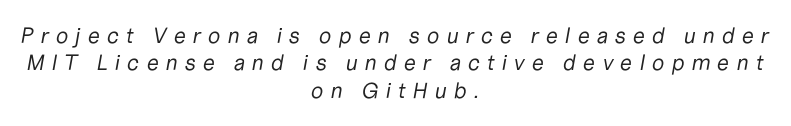
{"italic": "yes", "lean": "right", "slant_degrees": 10, "bold": "no", "underline": "no", "align": "center", "line_spacing_ratio": 1.24, "letter_spacing": "wide", "letter_spacing_em": 0.3, "glyph_px": 22}
